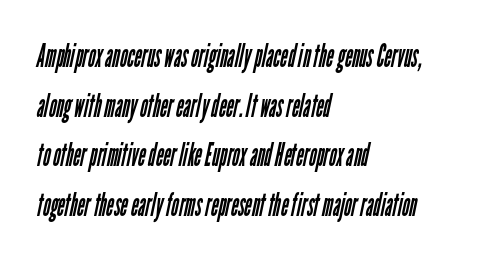
Just letters on the line, the space beneath them empty. Weight class: somewhere from thin through regular. This rendering employs a face without finishing strokes, i.e., a sans-serif. Alignment: flush left. The lines sit at an ordinary, default distance from one another. You could not count columns in this text — the font is proportionally spaced.
